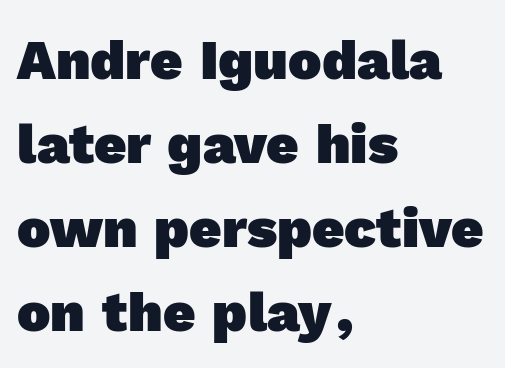
{"serif": "no", "bold": "yes", "weight": "heavy", "width": "normal", "x_height": "medium", "monospaced": "no", "underline": "no", "align": "left", "line_spacing": "normal", "line_spacing_ratio": 1.5, "letter_spacing": "normal", "letter_spacing_em": 0.0, "glyph_px": 56}
